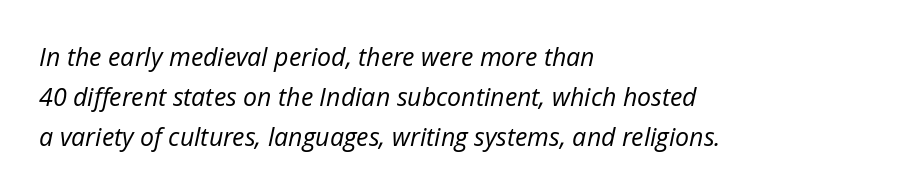
{"italic": "yes", "lean": "right", "slant_degrees": 12, "bold": "no", "underline": "no", "align": "left", "line_spacing": "normal", "line_spacing_ratio": 1.6, "letter_spacing": "normal", "letter_spacing_em": 0.0, "glyph_px": 25}
